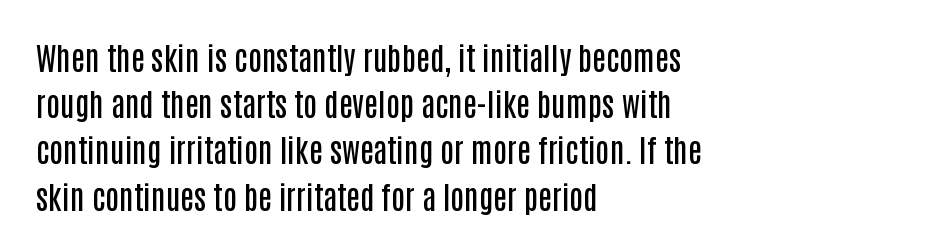
Q: Is the text bold? A: Semi-bold.
Q: Is the text italic (slanted)? A: No, it is upright.
Q: Is the typeface a serif or a sans-serif typeface? A: Sans-serif.
Q: Is the text underlined? A: No.
Q: How is the paragraph aligned? A: Left-aligned.
Q: Is the spacing between letters normal or unusually wide? A: Normal.
Q: Is the spacing between lines tight, normal or loose? A: Normal.
Q: Width (condensed, normal, or wide)? A: Condensed.
Q: Stroke contrast? A: Low.
Q: x-height? A: Large.
Q: Monospaced? A: No.
